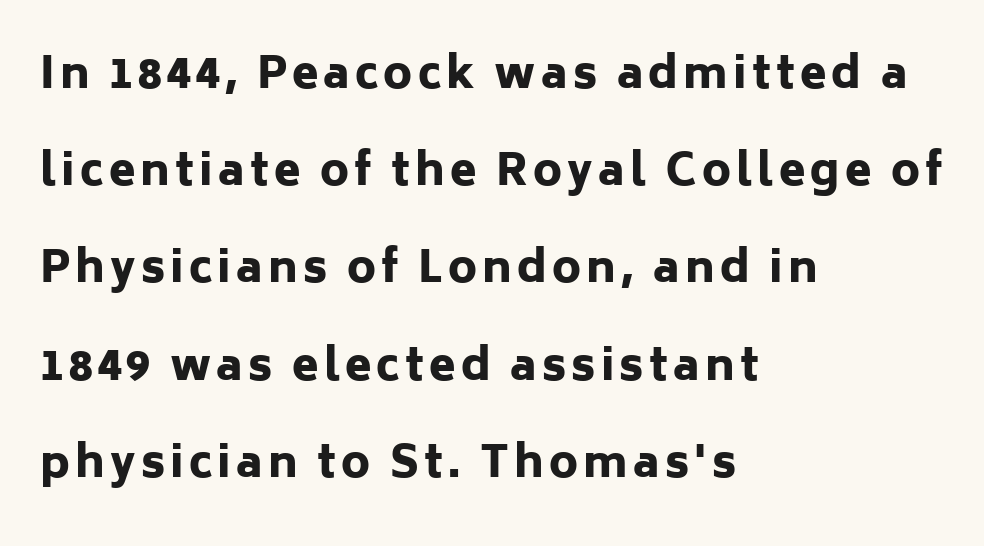
The letters advance in unequal steps, a hallmark of proportional type. Posture: upright roman. How heavy is the stroke? Heavy — this is a bold. Is this a sans? Yes — the strokes have no serifs. The paragraph shown leans on its left margin.
